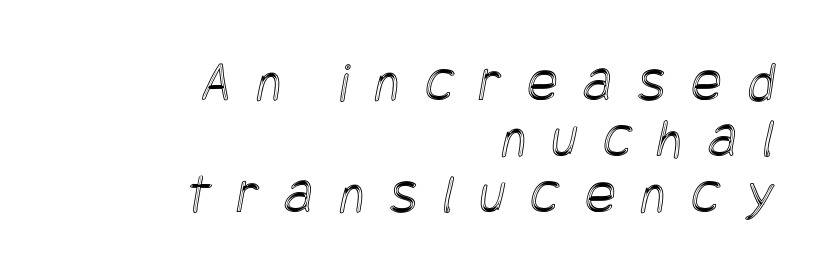
{"width": "condensed", "x_height": "large", "underline": "no", "align": "right", "line_spacing": "tight", "line_spacing_ratio": 0.98, "letter_spacing": "wide", "letter_spacing_em": 0.45, "glyph_px": 57}
